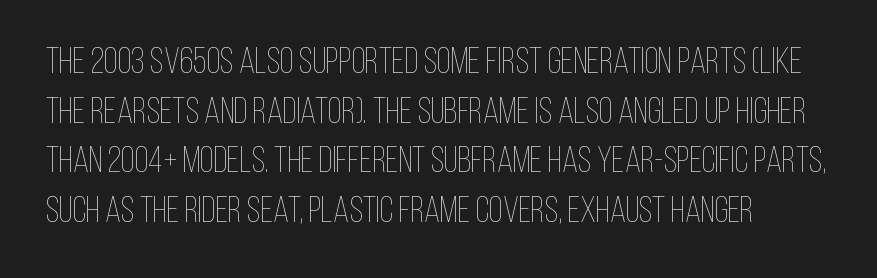
{"italic": "no", "bold": "no", "weight": "thin", "width": "condensed", "stroke_contrast": "low", "x_height": "large", "monospaced": "no", "underline": "no", "line_spacing": "normal", "line_spacing_ratio": 1.38, "letter_spacing": "normal", "letter_spacing_em": 0.0, "glyph_px": 36}
